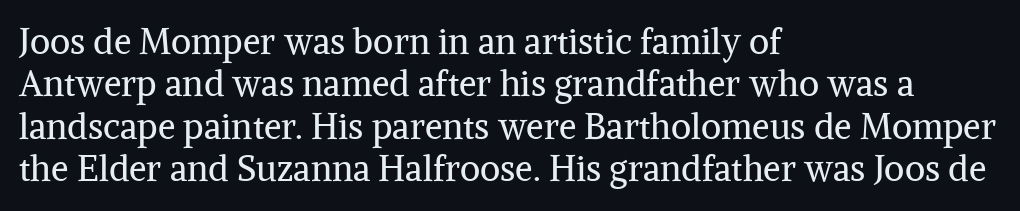
Q: Is the text bold? A: No.
Q: Is the text italic (slanted)? A: No, it is upright.
Q: Is the typeface a serif or a sans-serif typeface? A: Serif.
Q: Is the text underlined? A: No.
Q: How is the paragraph aligned? A: Left-aligned.
Q: Is the spacing between letters normal or unusually wide? A: Normal.
Q: Width (condensed, normal, or wide)? A: Normal.
Q: Stroke contrast? A: Medium.
Q: x-height? A: Medium.
Q: Monospaced? A: No.
